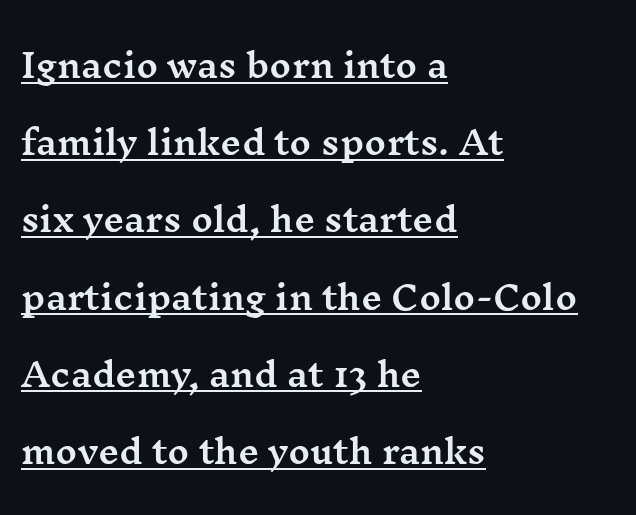
{"serif": "yes", "italic": "no", "width": "wide", "stroke_contrast": "medium", "x_height": "medium", "monospaced": "no", "underline": "yes", "align": "left", "line_spacing": "loose", "line_spacing_ratio": 2.34, "letter_spacing": "normal", "letter_spacing_em": 0.0, "glyph_px": 33}
